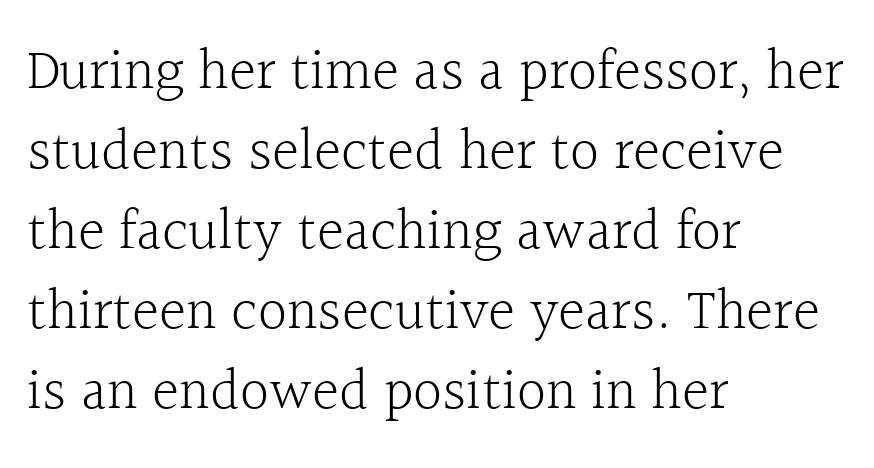
The image shows 58 px light serif type, upright; set left-aligned, normal line spacing (1.38x), normal letter spacing, not underlined; a medium x-height.
